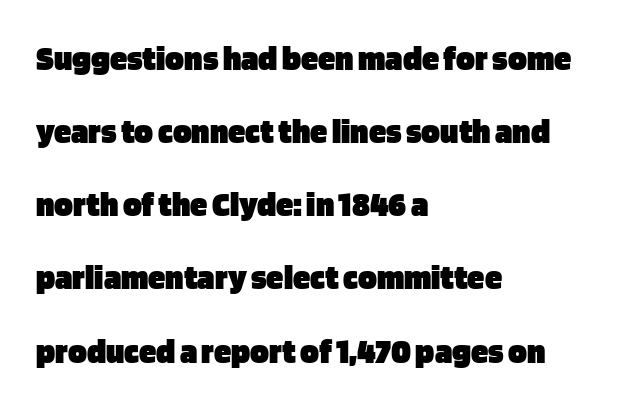
Q: Is the text bold? A: Yes.
Q: Is the text italic (slanted)? A: No, it is upright.
Q: Is the typeface a serif or a sans-serif typeface? A: Sans-serif.
Q: Is the text underlined? A: No.
Q: How is the paragraph aligned? A: Left-aligned.
Q: Is the spacing between letters normal or unusually wide? A: Normal.
Q: Is the spacing between lines tight, normal or loose? A: Loose.
Q: Width (condensed, normal, or wide)? A: Normal.
Q: Stroke contrast? A: Low.
Q: x-height? A: Large.
Q: Monospaced? A: No.
